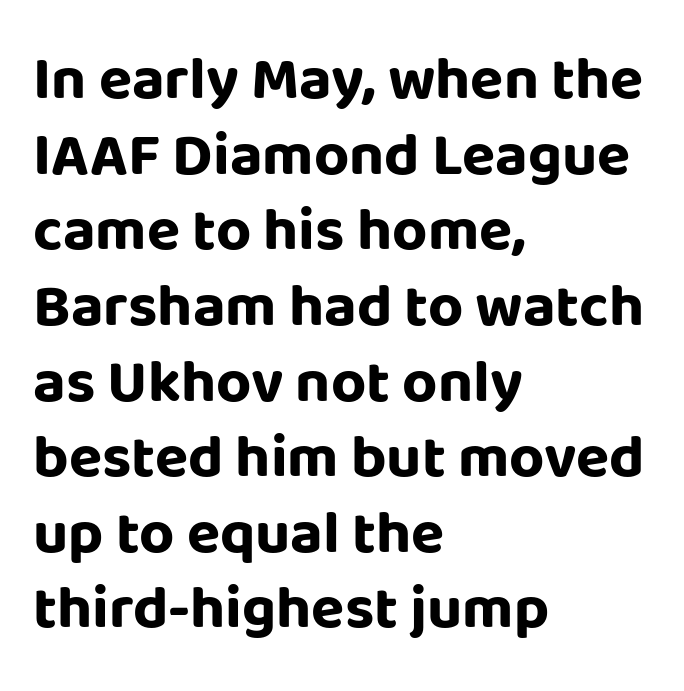
Q: Is the text bold? A: Yes.
Q: Is the text italic (slanted)? A: No, it is upright.
Q: Is the typeface a serif or a sans-serif typeface? A: Sans-serif.
Q: Is the text underlined? A: No.
Q: How is the paragraph aligned? A: Left-aligned.
Q: Is the spacing between letters normal or unusually wide? A: Normal.
Q: Width (condensed, normal, or wide)? A: Normal.
Q: Stroke contrast? A: Low.
Q: x-height? A: Large.
Q: Monospaced? A: No.
